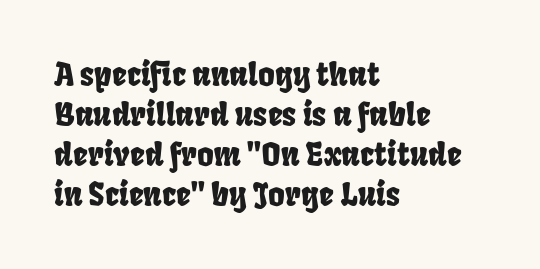
{"serif": "no", "width": "condensed", "stroke_contrast": "low", "x_height": "large", "monospaced": "no", "underline": "no", "align": "left", "line_spacing": "normal", "line_spacing_ratio": 1.25, "letter_spacing": "normal", "letter_spacing_em": 0.0, "glyph_px": 32}
